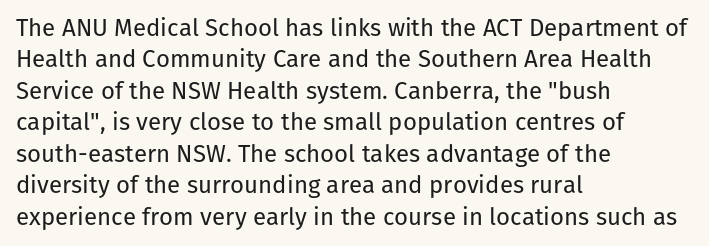
{"italic": "no", "bold": "no", "underline": "no", "align": "left", "line_spacing": "normal", "line_spacing_ratio": 1.31, "letter_spacing": "normal", "letter_spacing_em": 0.0, "glyph_px": 24}
